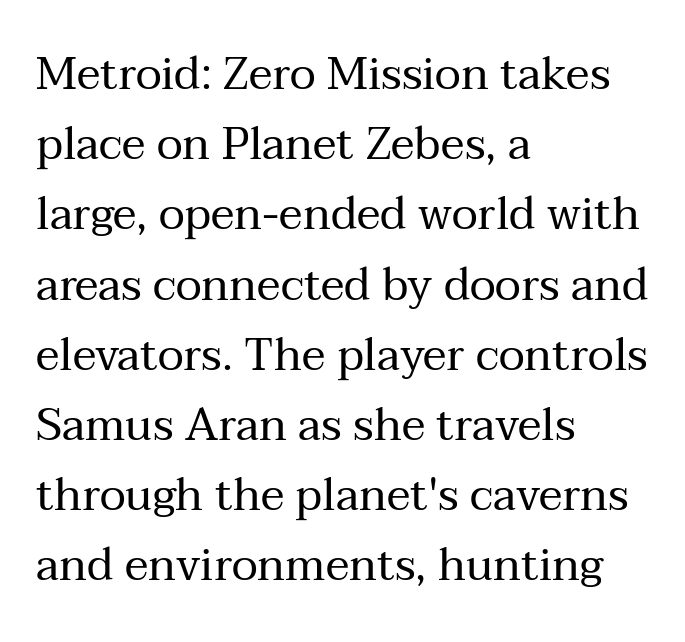
Q: Is the text bold? A: No.
Q: Is the text italic (slanted)? A: No, it is upright.
Q: Is the typeface a serif or a sans-serif typeface? A: Serif.
Q: Is the text underlined? A: No.
Q: How is the paragraph aligned? A: Left-aligned.
Q: Is the spacing between letters normal or unusually wide? A: Normal.
Q: Is the spacing between lines tight, normal or loose? A: Normal.
Q: Width (condensed, normal, or wide)? A: Normal.
Q: Stroke contrast? A: Medium.
Q: x-height? A: Medium.
Q: Monospaced? A: No.
